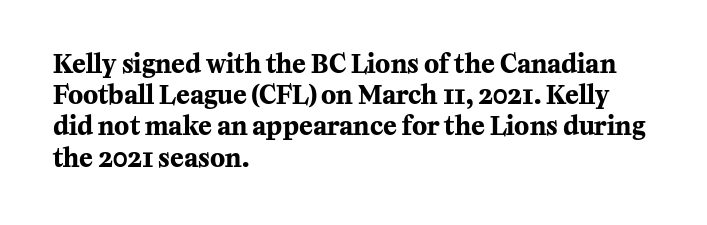
Q: Is the text bold? A: Yes.
Q: Is the text italic (slanted)? A: No, it is upright.
Q: Is the text underlined? A: No.
Q: How is the paragraph aligned? A: Left-aligned.
Q: Is the spacing between letters normal or unusually wide? A: Normal.
Q: Is the spacing between lines tight, normal or loose? A: Normal.
